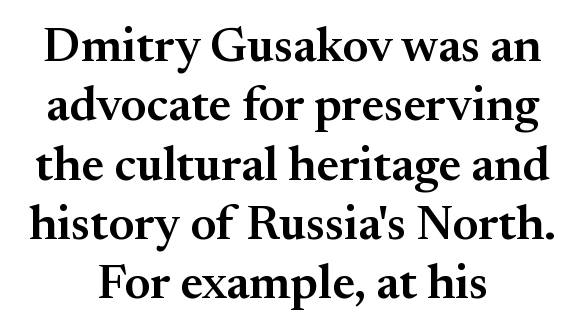
The image shows 49 px semibold serif type, upright; set centered, line spacing 1.21x, normal letter spacing, not underlined; medium stroke contrast and a small x-height.
